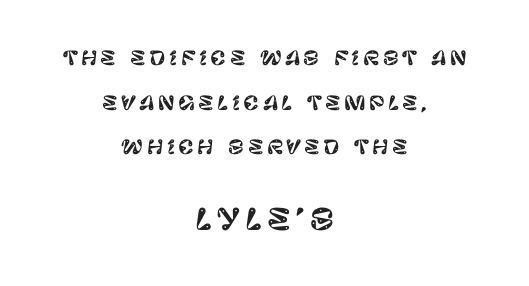
The image shows 29 px sans-serif type; set centered, loose line spacing (2.35x), not underlined; the second (bottom) block is 1.53x larger; low stroke contrast and a large x-height.
